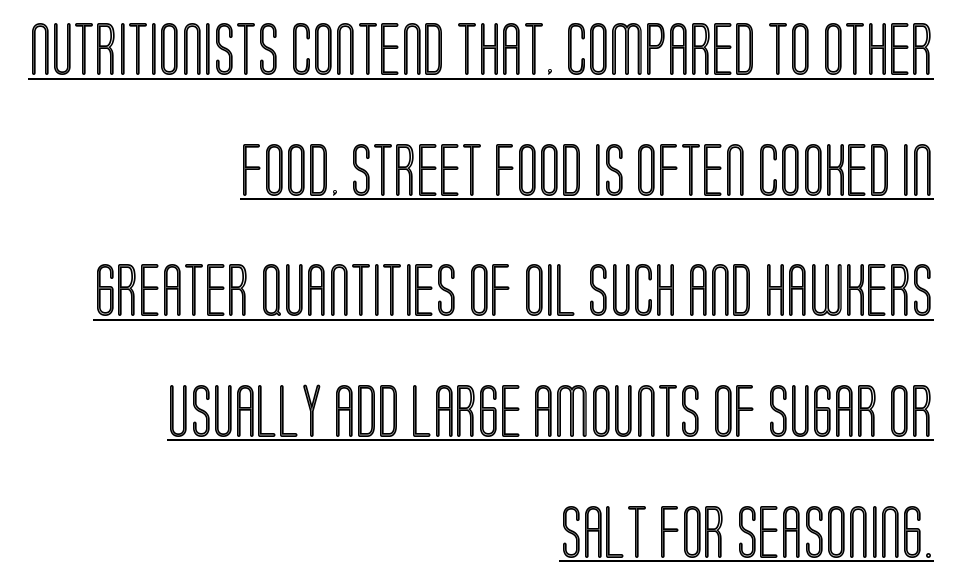
{"italic": "no", "width": "condensed", "x_height": "large", "monospaced": "no", "underline": "yes", "align": "right", "line_spacing": "loose", "line_spacing_ratio": 2.32, "letter_spacing": "normal", "letter_spacing_em": 0.0, "glyph_px": 52}
